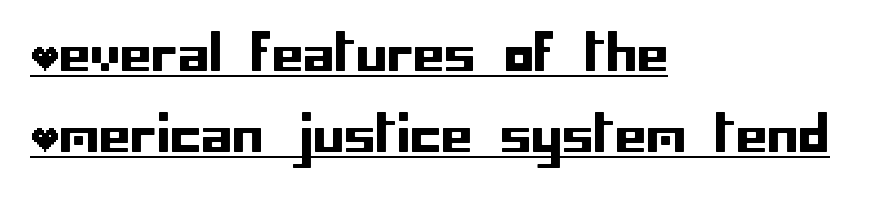
The image shows 50 px sans-serif type, upright; set left-aligned, normal line spacing (1.62x), normal letter spacing, underlined; low stroke contrast and a large x-height.
